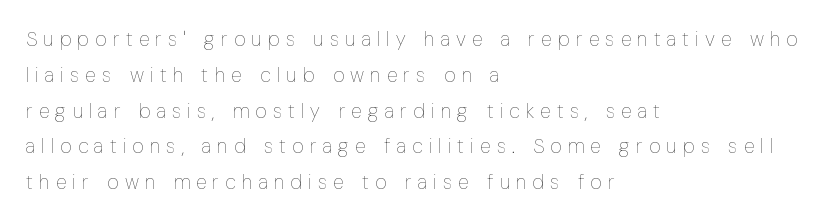
The image shows 20 px text type, upright; set left-aligned, line spacing 1.79x, unusually wide letter spacing (+0.31 em), not underlined.
